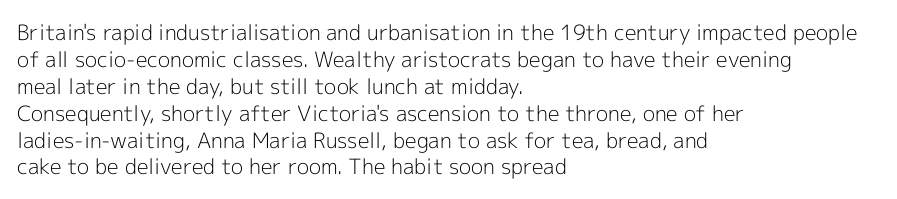
These lines keep a tight, regular rhythm from letter to letter. The rows are spaced the way most documents space them. Nothing heavy about these letters — not bold at all. A roman cut, with each character standing at attention. Check under the words: just untouched page. All the whitespace from short lines collects on the right.
